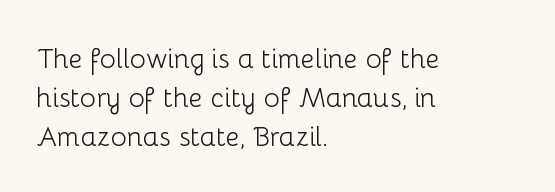
Nothing heavy about these letters — not bold at all. The block of text has a typical density, with ordinary space between rows. Posture: straight, roman, zero tilt. Quick note: underline off. The letterforms sit shoulder to shoulder at normal distance.
